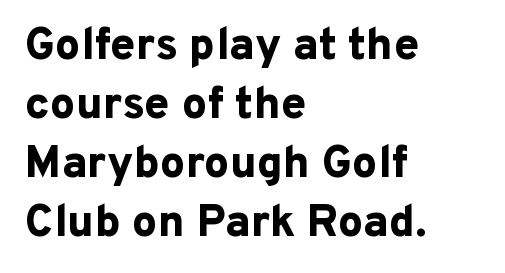
Q: Is the text bold? A: Yes.
Q: Is the text italic (slanted)? A: No, it is upright.
Q: Is the typeface a serif or a sans-serif typeface? A: Sans-serif.
Q: Is the text underlined? A: No.
Q: How is the paragraph aligned? A: Left-aligned.
Q: Is the spacing between letters normal or unusually wide? A: Normal.
Q: Is the spacing between lines tight, normal or loose? A: Normal.
Q: Width (condensed, normal, or wide)? A: Normal.
Q: Stroke contrast? A: Low.
Q: x-height? A: Medium.
Q: Monospaced? A: No.
